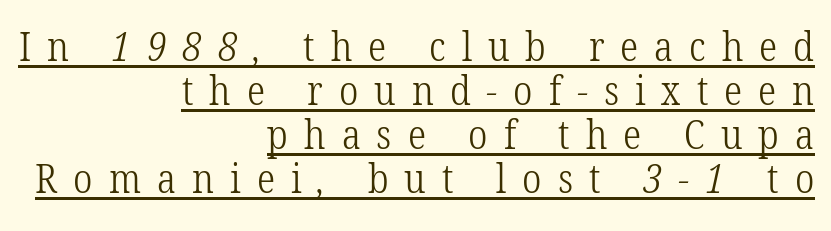
Q: Is the text bold? A: No.
Q: Is the typeface a serif or a sans-serif typeface? A: Serif.
Q: Is the text underlined? A: Yes.
Q: How is the paragraph aligned? A: Right-aligned.
Q: Is the spacing between letters normal or unusually wide? A: Unusually wide.
Q: Is the spacing between lines tight, normal or loose? A: Tight.
Q: Width (condensed, normal, or wide)? A: Condensed.
Q: Stroke contrast? A: Low.
Q: x-height? A: Medium.
Q: Monospaced? A: No.
